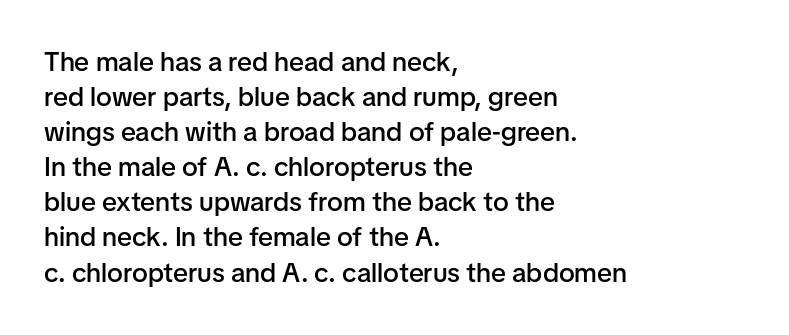
The image shows 27 px text type, upright; set left-aligned, normal line spacing (1.3x), normal letter spacing, not underlined.
